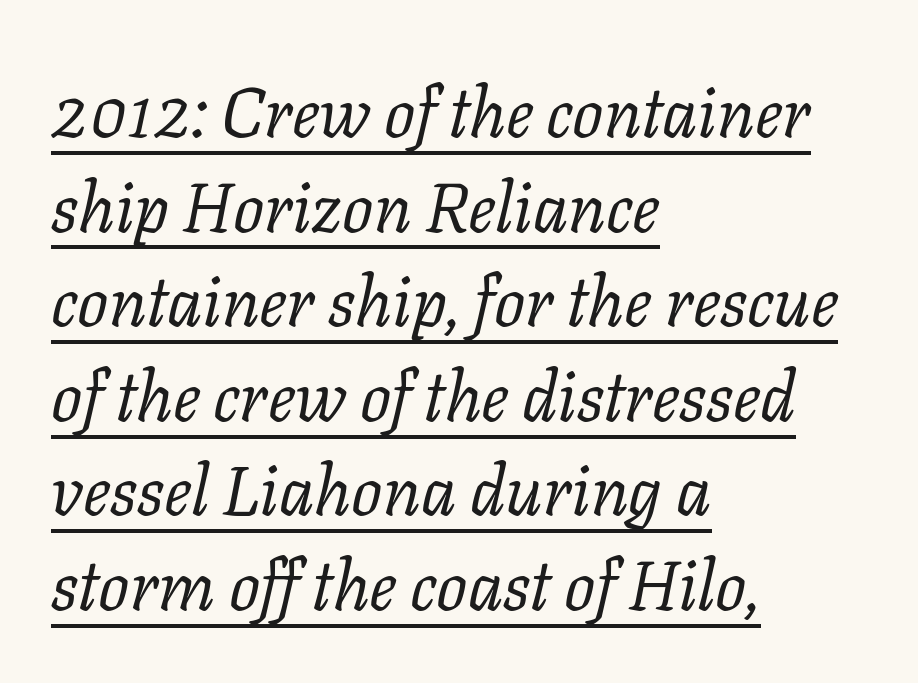
The cut favours lightness, reaching ordinary text weight at its darkest. Nobody touched the tracking dial on this one. Old-style or modern, the face here clearly has serifs. The letters advance in unequal steps, a hallmark of proportional type. Which margin do the lines hug? The left one — the right edge is uneven. The lines sit at an ordinary, default distance from one another.
